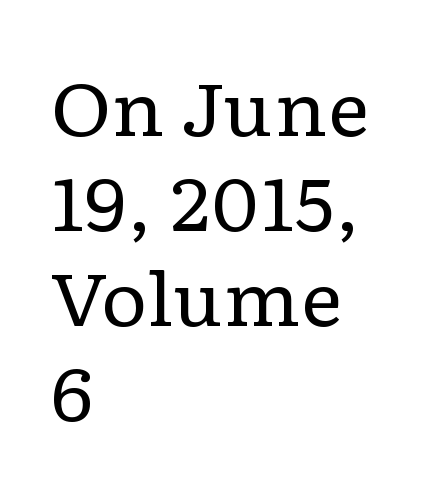
{"serif": "yes", "italic": "no", "bold": "no", "weight": "regular", "width": "wide", "stroke_contrast": "low", "x_height": "medium", "monospaced": "no", "underline": "no", "align": "left", "line_spacing": "normal", "line_spacing_ratio": 1.3, "letter_spacing": "normal", "letter_spacing_em": 0.0, "glyph_px": 73}
